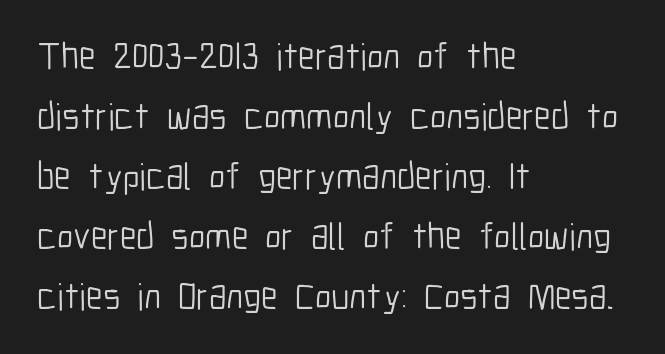
{"serif": "no", "italic": "no", "bold": "no", "weight": "light", "width": "condensed", "stroke_contrast": "low", "x_height": "medium", "monospaced": "no", "underline": "no", "align": "left", "line_spacing": "normal", "line_spacing_ratio": 1.58, "letter_spacing": "normal", "letter_spacing_em": 0.0, "glyph_px": 38}
